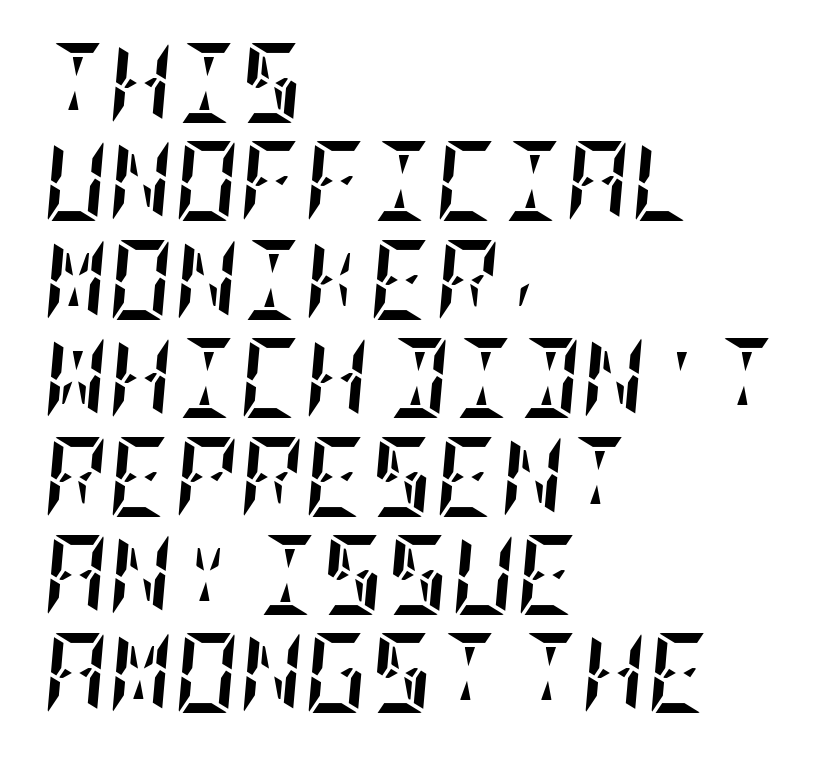
Horizontally, the lines are justified to the leading edge only. Characters follow at the spacing the type designer built in. Only glyphs here, with clear space below each row. The rendering uses a bold face; every stroke is thick and dark. Italic: yes, the glyphs are oblique.
